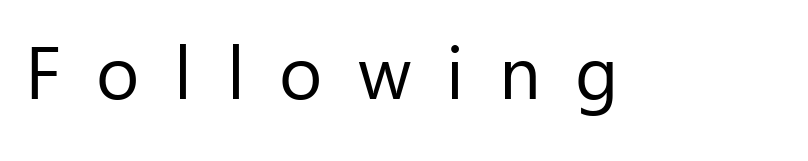
The image shows 74 px regular-weight sans-serif type, upright; set unusually wide letter spacing (+0.47 em), not underlined; low stroke contrast and a medium x-height.
